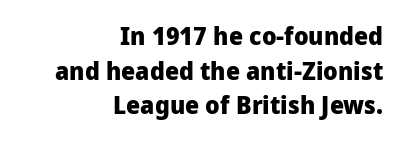
I'd describe the lettering as bold — thick and assertive. Style check: upright. Typeset ragged left — the right edge is the straight one. This sample keeps an unexceptional amount of space between lines.
